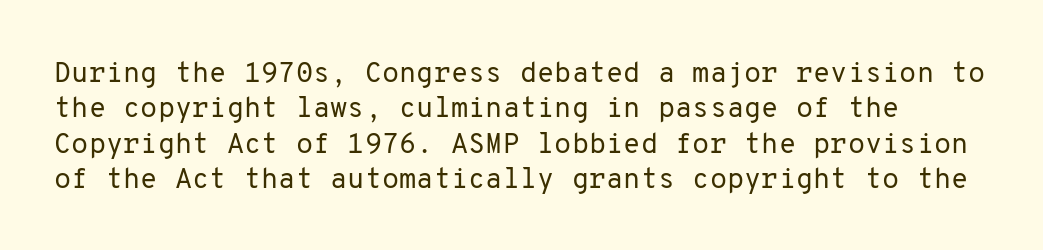
The lettering stays uniformly vertical, giving the passage a roman look. Grotesque or geometric, the face here clearly has no serifs. Anything drawn beneath the words? Only blank space. The letters sit at their default tracking, neither squeezed nor spread. Regarding leading, the lines here are spaced in the standard way. This sample has the even, mechanical cadence of fixed-width lettering.
